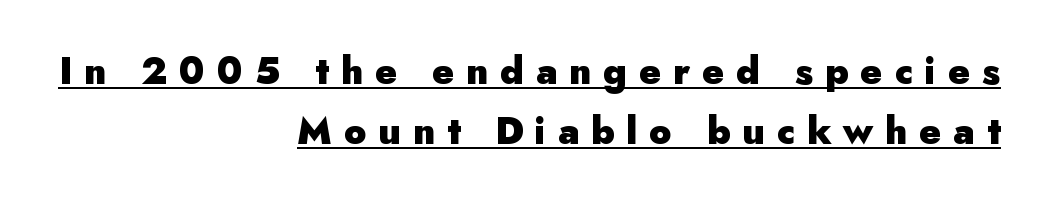
{"serif": "no", "italic": "no", "bold": "yes", "weight": "heavy", "width": "normal", "stroke_contrast": "low", "x_height": "small", "monospaced": "no", "underline": "yes", "align": "right", "line_spacing": "normal", "line_spacing_ratio": 1.62, "letter_spacing": "wide", "letter_spacing_em": 0.32, "glyph_px": 37}
